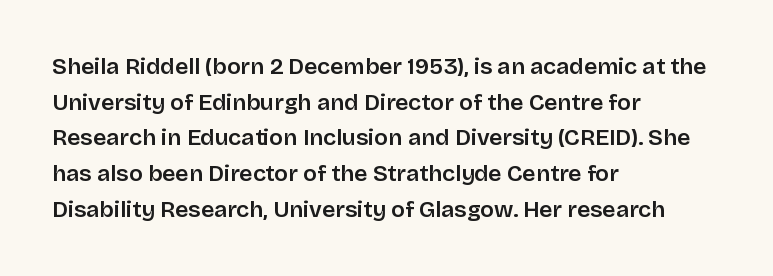
The image shows 23 px text type, upright; set left-aligned, normal line spacing (1.55x), normal letter spacing, not underlined.
